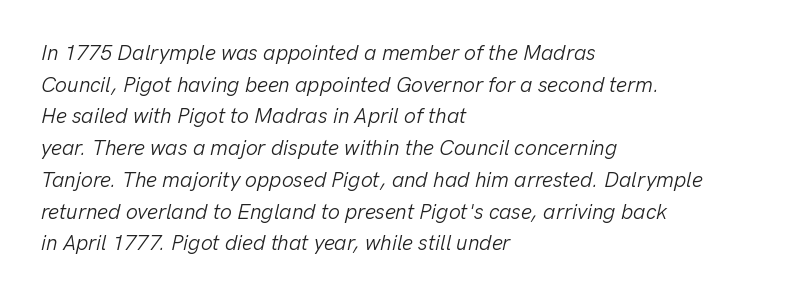
{"italic": "yes", "lean": "right", "slant_degrees": 13, "bold": "no", "underline": "no", "align": "left", "line_spacing": "normal", "line_spacing_ratio": 1.51, "letter_spacing": "normal", "letter_spacing_em": 0.0, "glyph_px": 21}
